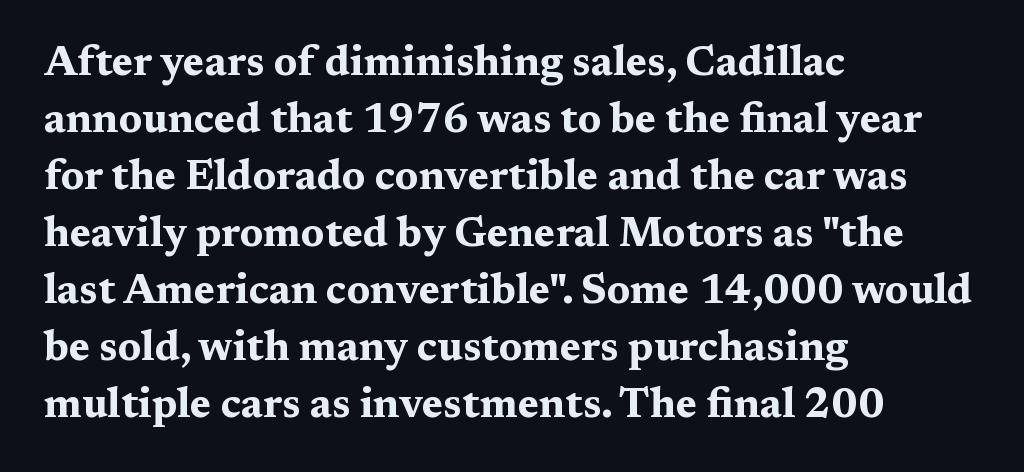
The image shows 41 px bold, wide serif type, upright; set left-aligned, normal line spacing (1.39x), normal letter spacing, not underlined; medium stroke contrast and a medium x-height.
